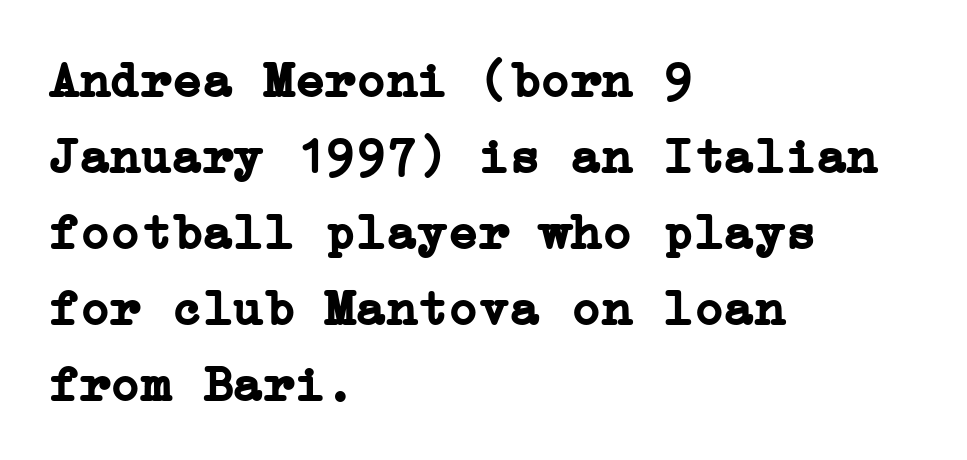
The image shows 51 px semibold serif type, upright; set left-aligned, normal line spacing (1.49x), normal letter spacing, not underlined; low stroke contrast and a medium x-height.
